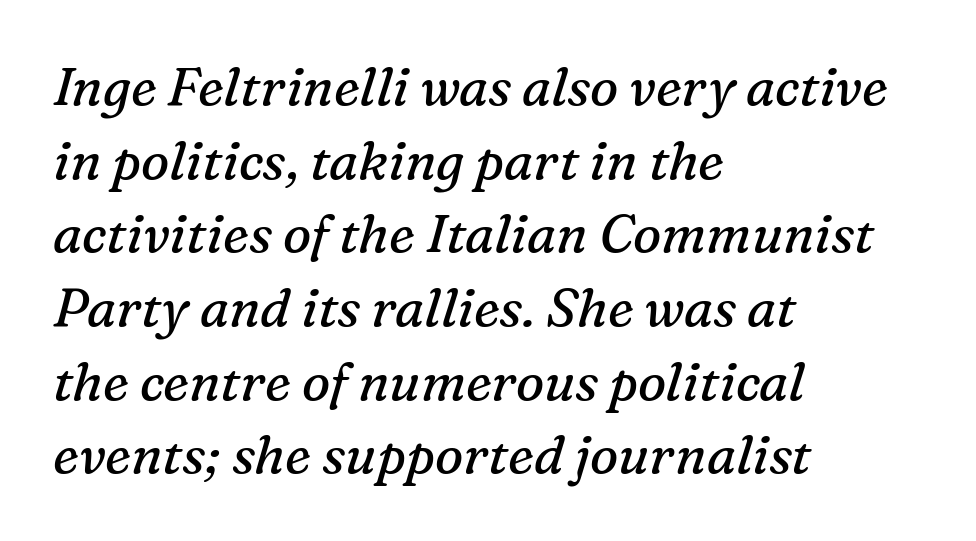
{"serif": "yes", "italic": "yes", "lean": "right", "slant_degrees": 16, "bold": "no", "weight": "regular", "width": "normal", "stroke_contrast": "medium", "x_height": "medium", "monospaced": "no", "underline": "no", "align": "left", "line_spacing": "normal", "line_spacing_ratio": 1.39, "letter_spacing": "normal", "letter_spacing_em": 0.0, "glyph_px": 53}
